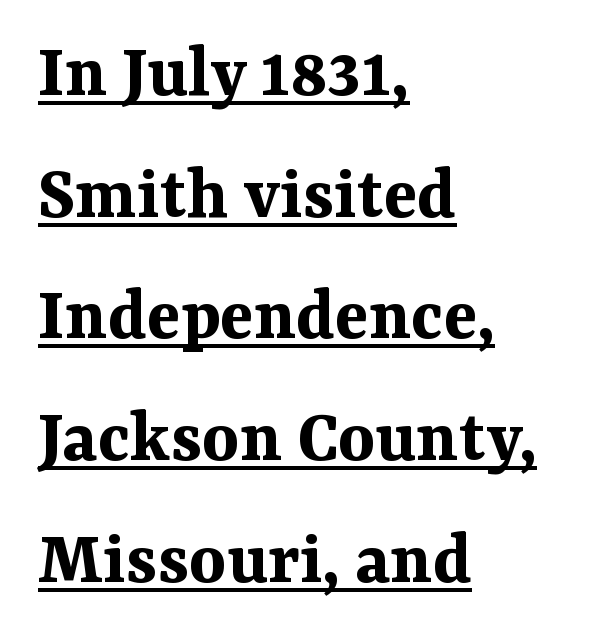
Q: Is the text bold? A: Yes.
Q: Is the text italic (slanted)? A: No, it is upright.
Q: Is the typeface a serif or a sans-serif typeface? A: Serif.
Q: Is the text underlined? A: Yes.
Q: How is the paragraph aligned? A: Left-aligned.
Q: Is the spacing between letters normal or unusually wide? A: Normal.
Q: Is the spacing between lines tight, normal or loose? A: Normal.
Q: Width (condensed, normal, or wide)? A: Normal.
Q: Stroke contrast? A: Medium.
Q: x-height? A: Medium.
Q: Monospaced? A: No.
